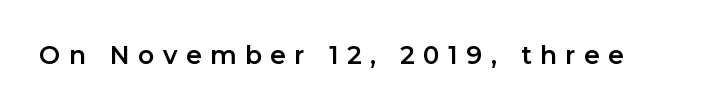
Q: Is the text italic (slanted)? A: No, it is upright.
Q: Is the text underlined? A: No.
Q: Is the spacing between letters normal or unusually wide? A: Unusually wide.
